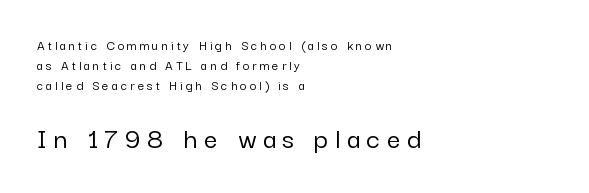
Q: Is the text italic (slanted)? A: No, it is upright.
Q: Is the typeface a serif or a sans-serif typeface? A: Sans-serif.
Q: Is the text underlined? A: No.
Q: How is the paragraph aligned? A: Left-aligned.
Q: Is the spacing between letters normal or unusually wide? A: Unusually wide.
Q: Is the spacing between lines tight, normal or loose? A: Normal.
Q: Which block of text is set in a larger size, the first (top) or the second (bottom)? A: The second (bottom) one.
Q: Width (condensed, normal, or wide)? A: Normal.
Q: Stroke contrast? A: Low.
Q: x-height? A: Medium.
Q: Monospaced? A: No.
